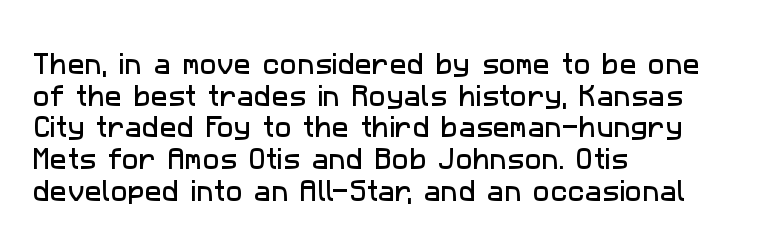
{"underline": "no", "align": "left", "line_spacing": "normal", "line_spacing_ratio": 1.38, "letter_spacing": "normal", "letter_spacing_em": 0.0, "glyph_px": 23}
